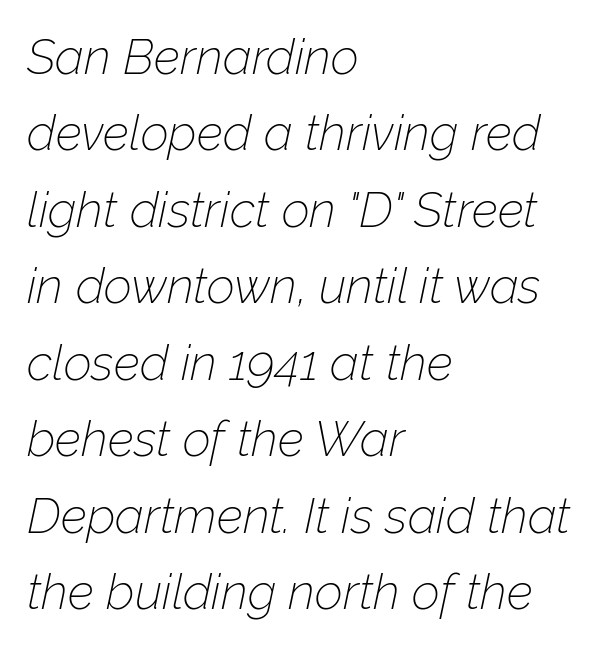
{"italic": "yes", "lean": "right", "slant_degrees": 12, "bold": "no", "weight": "thin", "width": "normal", "stroke_contrast": "low", "x_height": "medium", "monospaced": "no", "underline": "no", "align": "left", "line_spacing": "normal", "line_spacing_ratio": 1.56, "letter_spacing": "normal", "letter_spacing_em": 0.0, "glyph_px": 49}
